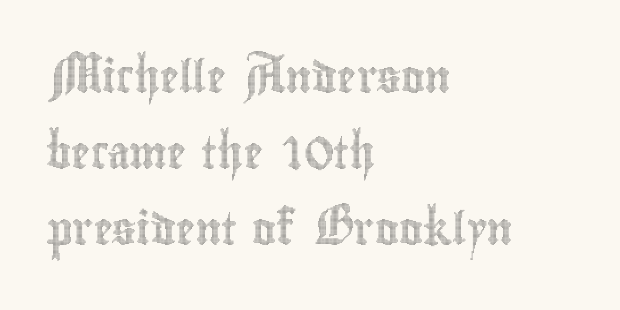
Notice how the passage keeps a crisp vertical edge on the left only. The letters advance in unequal steps, a hallmark of proportional type. A typesetter would call this zero additional tracking. Only glyphs here, with clear space below each row. Leading is clearly above the norm, producing a sparse column.
